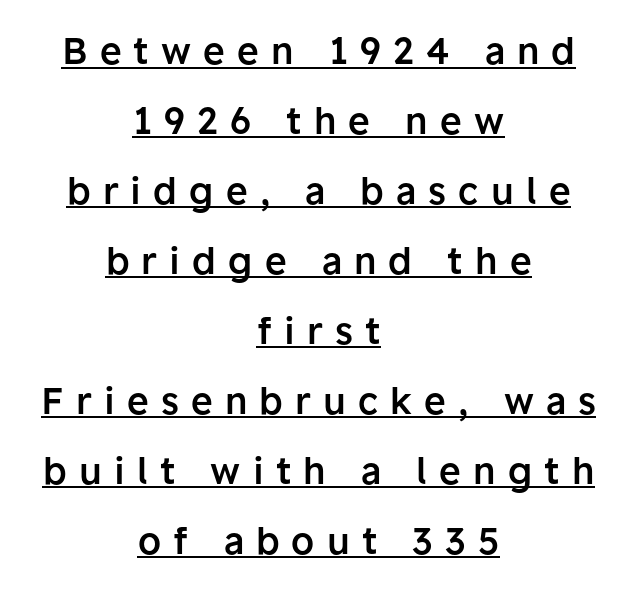
This is sans-serif lettering, the kind often seen on screens and signage. Glance below the letters and you will spot a drawn line. The typography opts for an upright posture over an oblique one. Do the characters align in a grid? No, the font is proportional. Line starts and ends both wander, symmetrically. In terms of weight, the rendering is demibold, just under bold.
